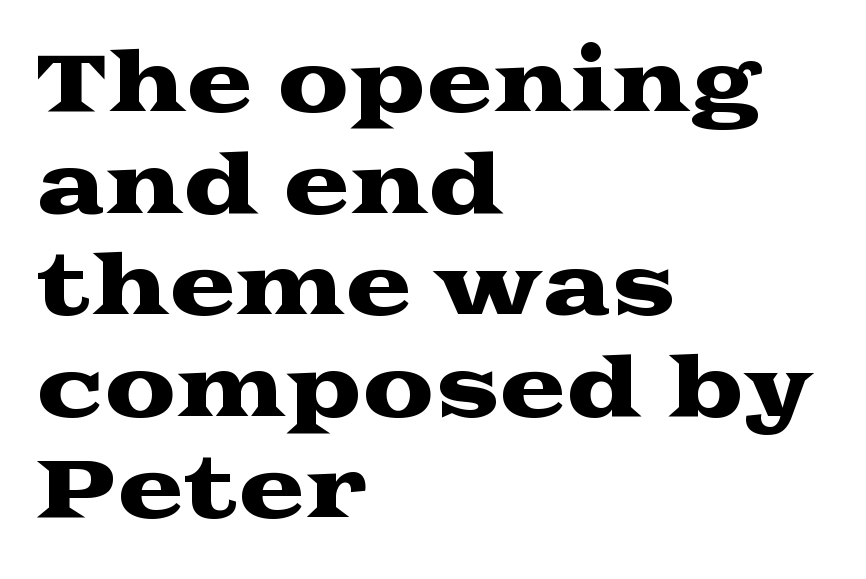
The line-height multiplier appears to be the usual default. This is the regular roman posture of the typeface. Underlining? Definitely not there. The passage shown is typed in a proportional face where columns would drift.
